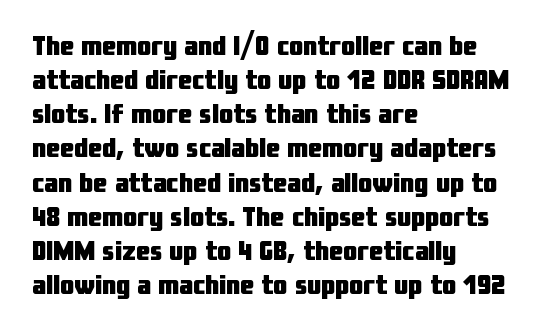
Layout note: lines flush left. Every character sits straight up, as roman type does. Examine the stroke ends and you'll find no serifs. In terms of letterspacing, this is plain default setting. The rendering uses a bold face; every stroke is thick and dark.
